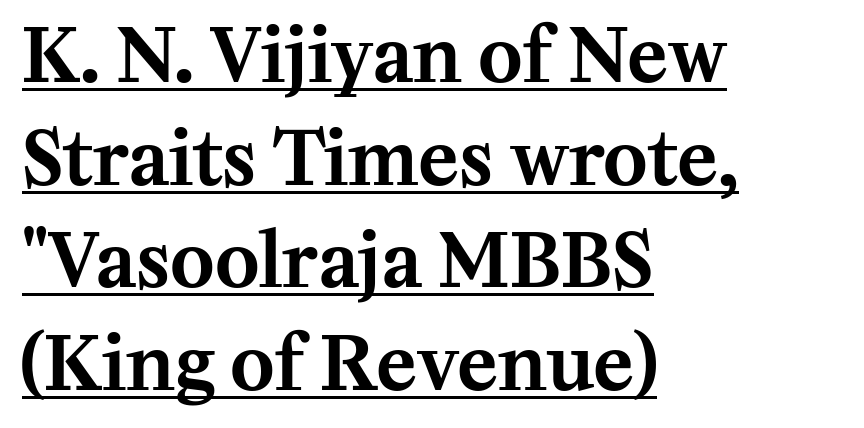
{"serif": "yes", "italic": "no", "width": "normal", "stroke_contrast": "medium", "x_height": "medium", "monospaced": "no", "underline": "yes", "align": "left", "line_spacing": "normal", "line_spacing_ratio": 1.37, "letter_spacing": "normal", "letter_spacing_em": 0.0, "glyph_px": 75}
